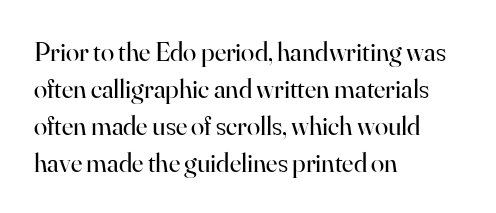
{"italic": "no", "bold": "no", "underline": "no", "align": "left", "line_spacing": "normal", "line_spacing_ratio": 1.37, "letter_spacing": "normal", "letter_spacing_em": 0.0, "glyph_px": 27}
